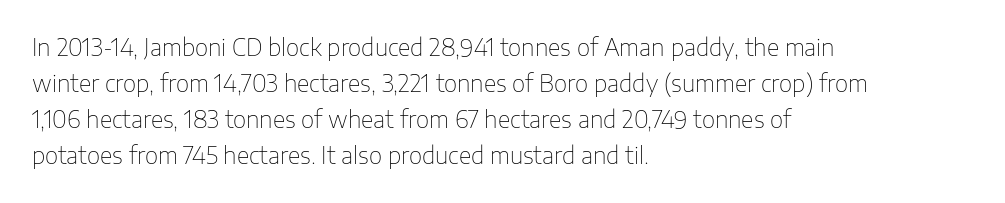
Nothing unusual about the tracking: characters are spaced as the font intends. The typesetter chose a ragged-right arrangement here. Vertical strokes here are truly vertical. In terms of leading, this rendering sits right in the middle.
